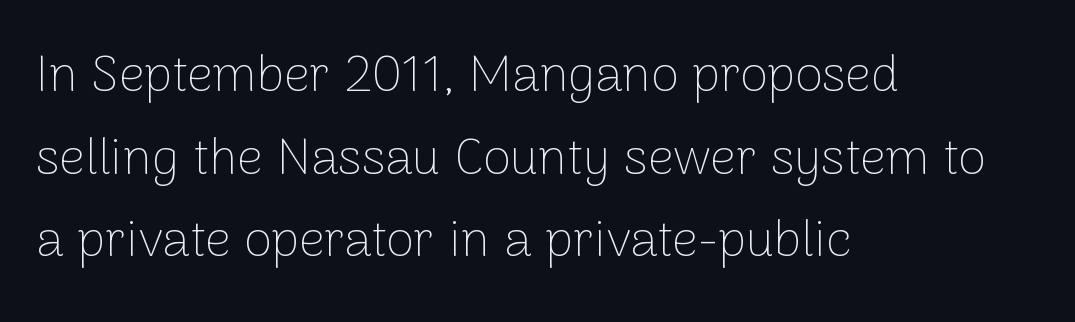
The image shows 51 px thin sans-serif type, upright; set left-aligned, normal line spacing (1.62x), normal letter spacing, not underlined; low stroke contrast and a medium x-height.
